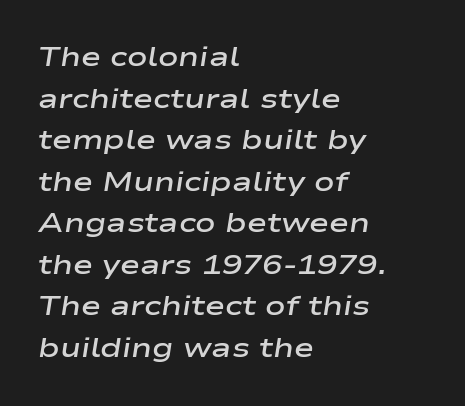
Q: Is the text bold? A: Semi-bold.
Q: Is the text italic (slanted)? A: Yes, it leans right by about 9 degrees.
Q: Is the text underlined? A: No.
Q: How is the paragraph aligned? A: Left-aligned.
Q: Is the spacing between letters normal or unusually wide? A: Normal.
Q: Is the spacing between lines tight, normal or loose? A: Normal.
